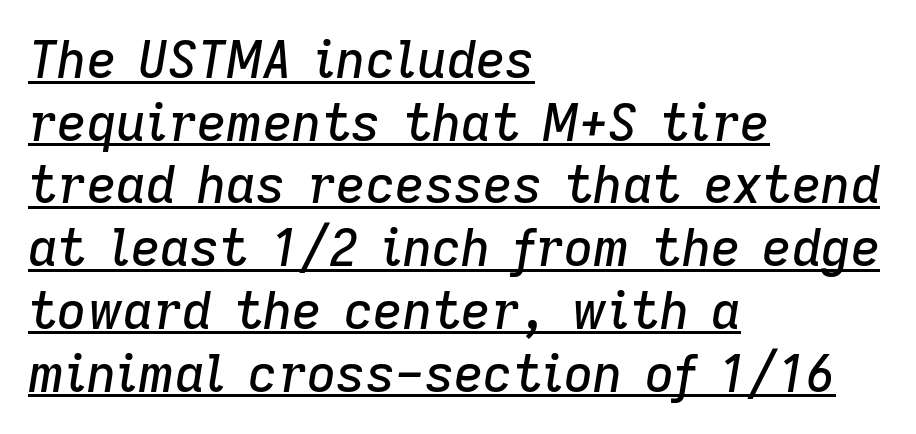
{"italic": "yes", "lean": "right", "slant_degrees": 9, "width": "normal", "stroke_contrast": "low", "x_height": "medium", "monospaced": "no", "underline": "yes", "align": "left", "line_spacing_ratio": 1.23, "letter_spacing": "normal", "letter_spacing_em": 0.0, "glyph_px": 51}
